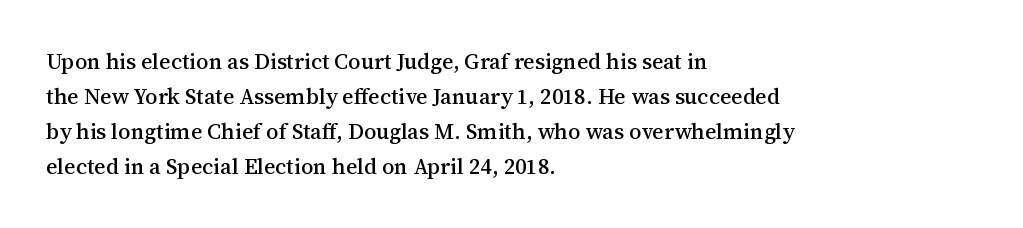
Q: Is the text italic (slanted)? A: No, it is upright.
Q: Is the text underlined? A: No.
Q: How is the paragraph aligned? A: Left-aligned.
Q: Is the spacing between letters normal or unusually wide? A: Normal.
Q: Is the spacing between lines tight, normal or loose? A: Normal.
